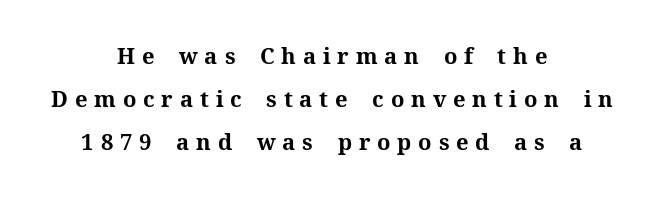
{"italic": "no", "bold": "yes", "underline": "no", "align": "center", "line_spacing": "loose", "line_spacing_ratio": 1.96, "letter_spacing": "wide", "letter_spacing_em": 0.31, "glyph_px": 22}
